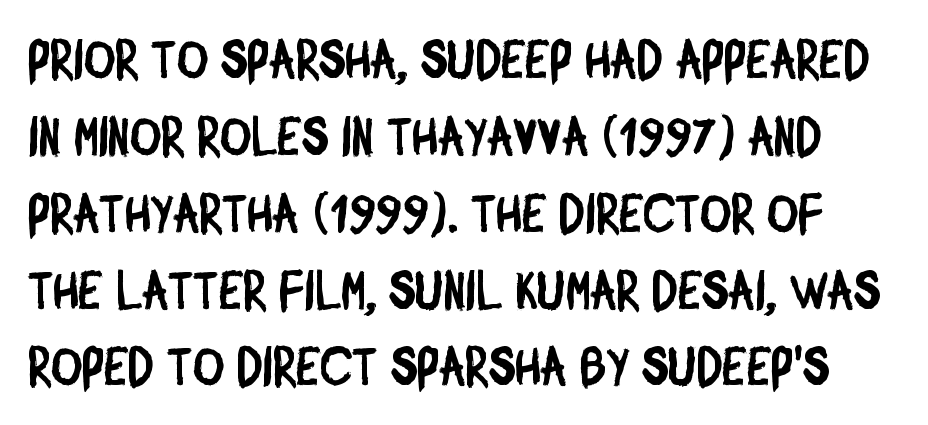
The image shows 53 px condensed sans-serif type; set normal line spacing (1.45x), normal letter spacing, not underlined; low stroke contrast and a large x-height.
